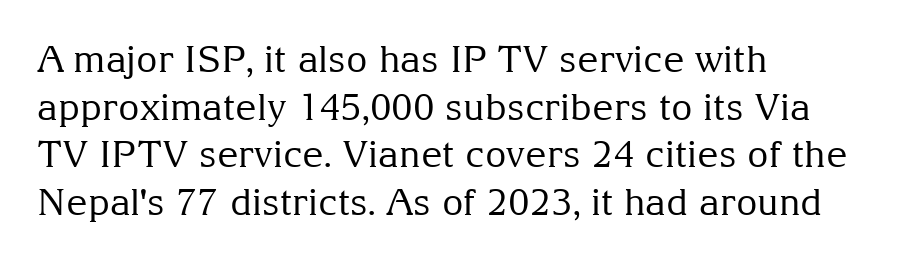
The image shows 37 px regular-weight serif type, upright; set left-aligned, normal line spacing (1.29x), normal letter spacing, not underlined; medium stroke contrast and a medium x-height.
